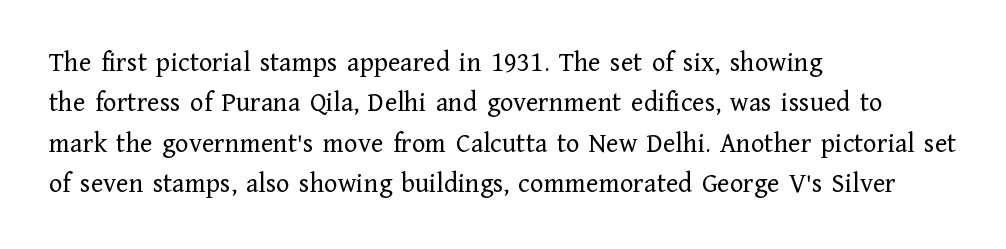
The lines in this sample share a left origin and differ only in where they stop. Regular leading. Note the varied advance widths — an 'i' is clearly narrower than an 'm'. Default kerning and tracking; the words read as compact shapes. Italic? Not at all — the glyphs are vertical. Heaviness? Minimal to ordinary, like unemphasized prose.
